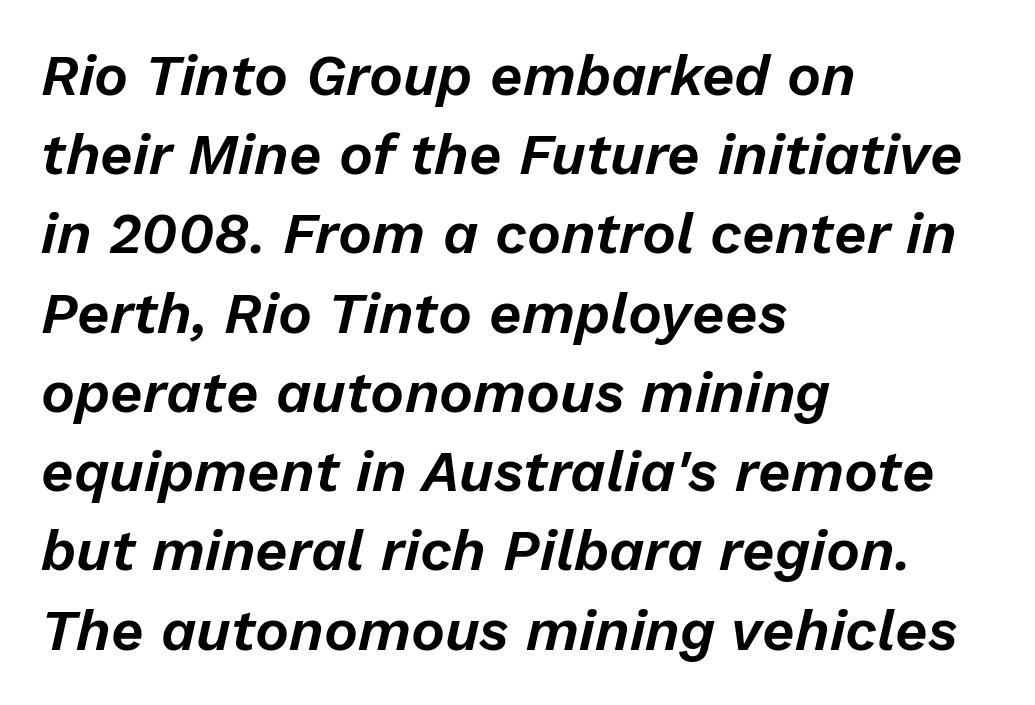
{"italic": "yes", "lean": "right", "slant_degrees": 13, "width": "normal", "stroke_contrast": "low", "x_height": "medium", "monospaced": "no", "underline": "no", "align": "left", "line_spacing": "normal", "line_spacing_ratio": 1.39, "letter_spacing": "normal", "letter_spacing_em": 0.0, "glyph_px": 57}
